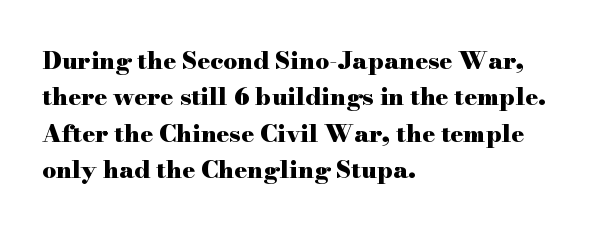
Q: Is the text bold? A: Yes.
Q: Is the text italic (slanted)? A: No, it is upright.
Q: Is the text underlined? A: No.
Q: How is the paragraph aligned? A: Left-aligned.
Q: Is the spacing between letters normal or unusually wide? A: Normal.
Q: Is the spacing between lines tight, normal or loose? A: Normal.
